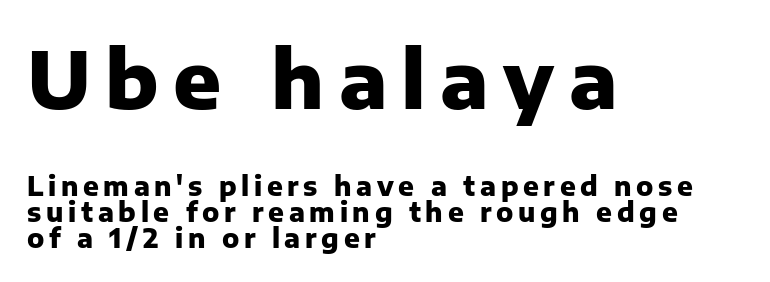
{"serif": "no", "italic": "no", "bold": "yes", "weight": "heavy", "width": "normal", "stroke_contrast": "low", "x_height": "medium", "monospaced": "no", "underline": "no", "align": "left", "line_spacing": "tight", "line_spacing_ratio": 1.0, "larger_block": "first", "size_ratio": 3.04, "glyph_px": 79}
